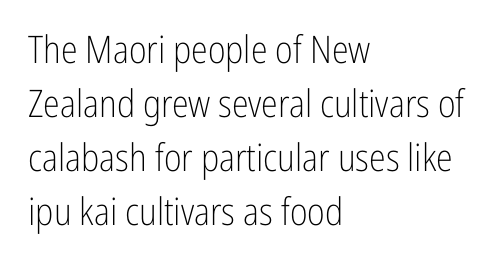
The image shows 38 px light, condensed sans-serif type, upright; set left-aligned, normal line spacing (1.42x), normal letter spacing, not underlined; low stroke contrast and a medium x-height.
